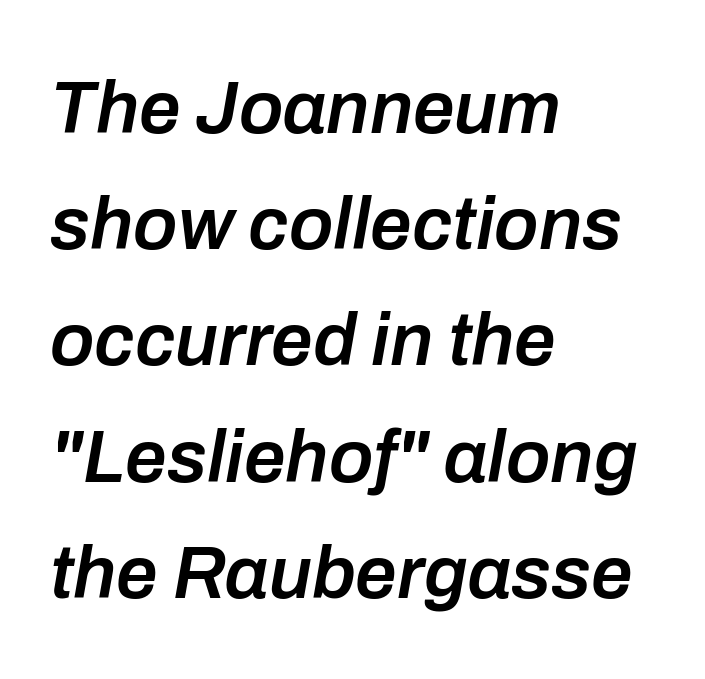
The image shows 74 px semibold type, italic (leaning right); set left-aligned, normal line spacing (1.57x), normal letter spacing, not underlined; low stroke contrast and a medium x-height.
